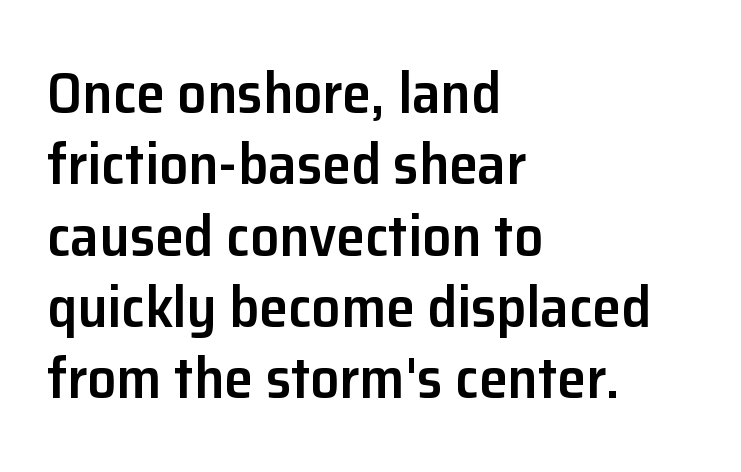
{"serif": "no", "italic": "no", "bold": "semi", "weight": "semibold", "width": "normal", "stroke_contrast": "low", "x_height": "medium", "monospaced": "no", "underline": "no", "align": "left", "line_spacing_ratio": 1.23, "letter_spacing": "normal", "letter_spacing_em": 0.0, "glyph_px": 58}
